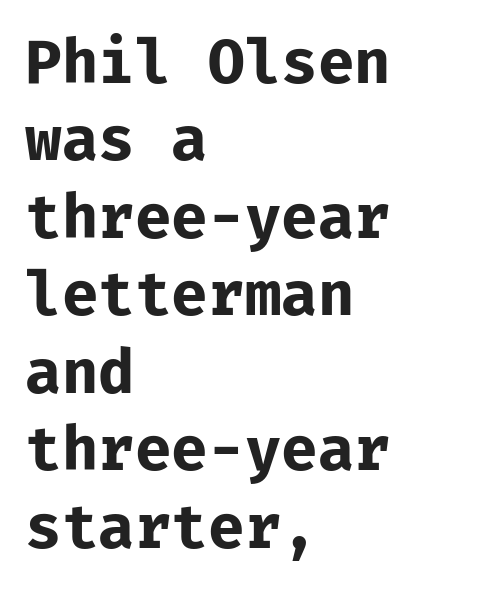
The image shows 61 px bold sans-serif type, upright, monospaced; set left-aligned, normal line spacing (1.27x), normal letter spacing, not underlined; low stroke contrast and a medium x-height.
